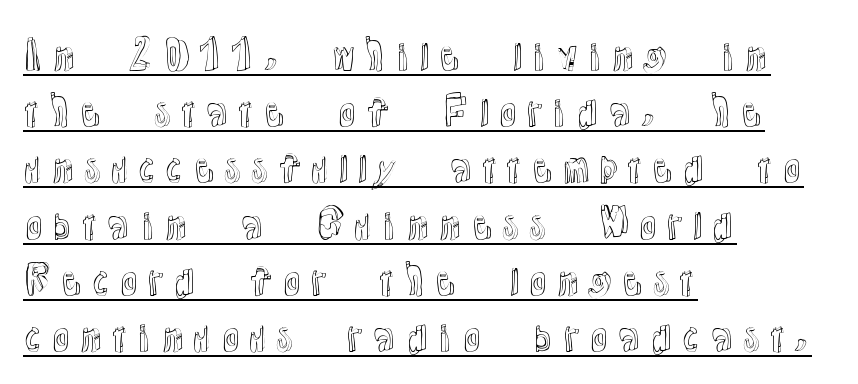
Quick note: not italic, upright. Line starts are locked; line ends wander. This block has exactly the height ordinary leading produces. Emphasis is given by a line drawn under the lettering.
